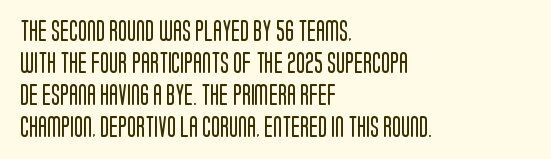
The image shows 21 px text type, upright; set left-aligned, normal line spacing (1.53x), normal letter spacing, not underlined.
